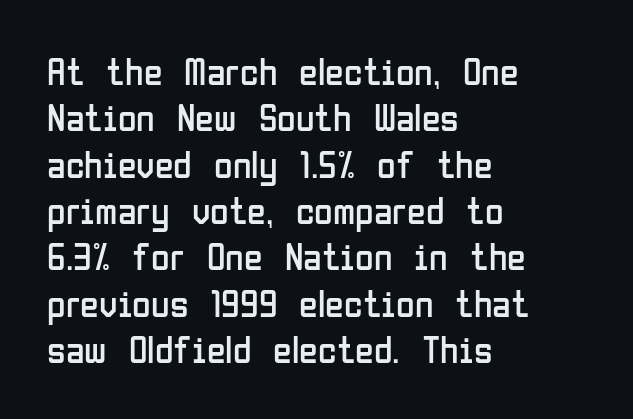
{"serif": "no", "italic": "no", "bold": "no", "weight": "regular", "width": "condensed", "stroke_contrast": "low", "x_height": "medium", "monospaced": "no", "underline": "no", "align": "left", "line_spacing_ratio": 1.22, "letter_spacing": "normal", "letter_spacing_em": 0.0, "glyph_px": 38}
